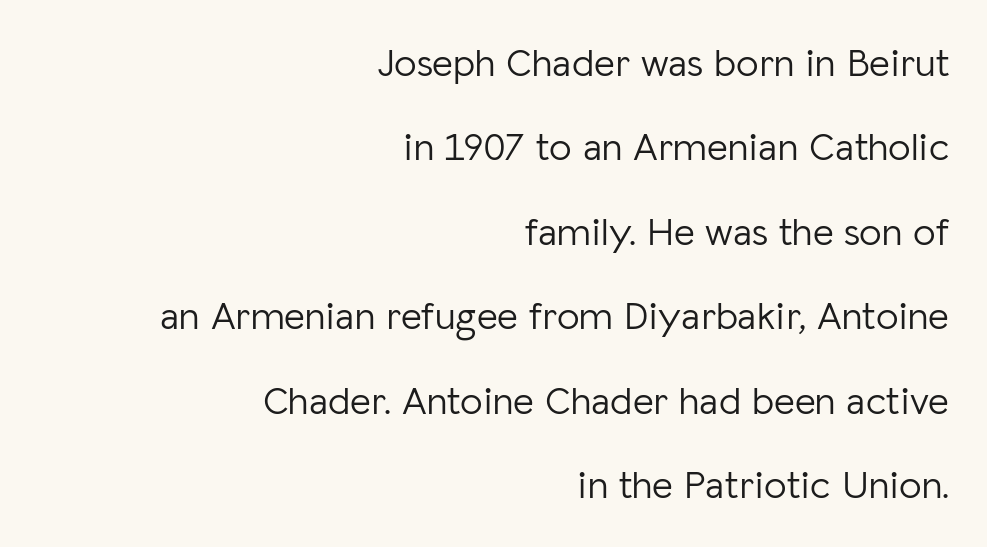
The space between consecutive lines is lavish. Italic? Not at all — the glyphs are vertical. Underline: absent. One-word summary of the alignment: right.
